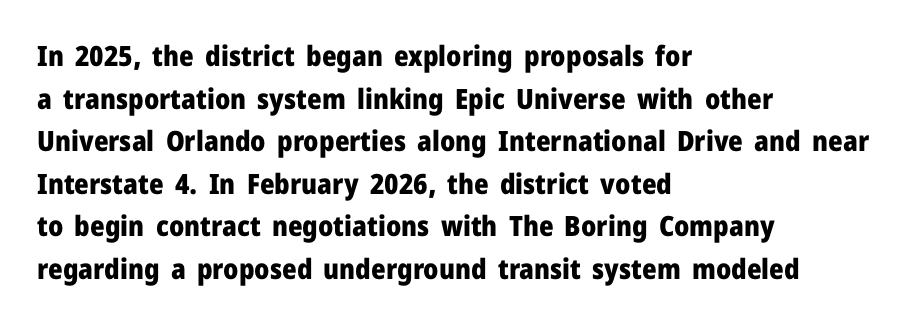
The image shows 28 px heavy sans-serif type, upright; set left-aligned, normal line spacing (1.52x), normal letter spacing, not underlined; low stroke contrast and a medium x-height.
